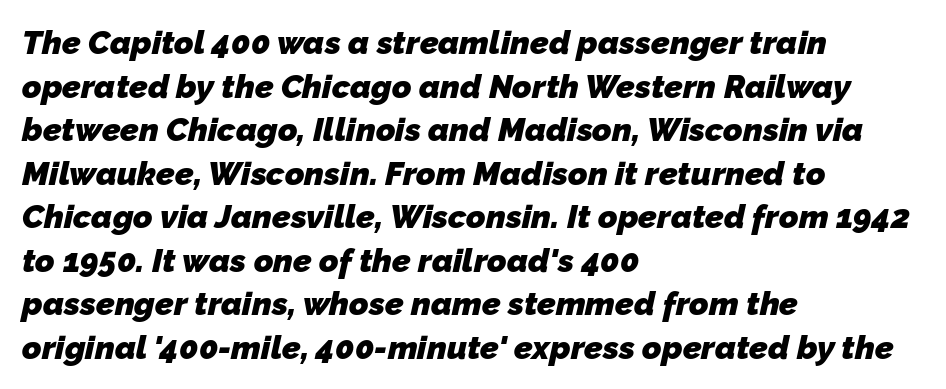
The image shows 33 px heavy sans-serif type; set left-aligned, normal line spacing (1.32x), normal letter spacing, not underlined; low stroke contrast and a medium x-height.
